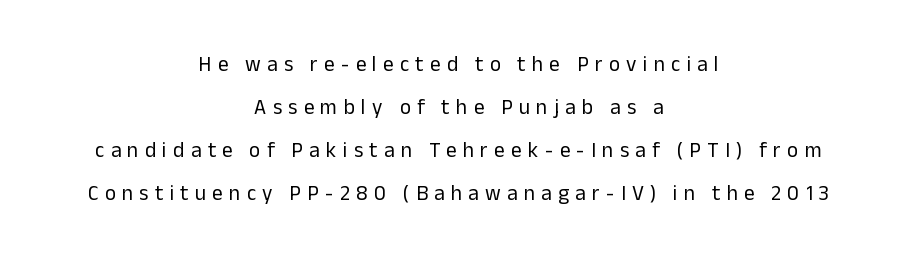
{"italic": "no", "bold": "no", "underline": "no", "align": "center", "line_spacing": "loose", "line_spacing_ratio": 2.04, "letter_spacing": "wide", "letter_spacing_em": 0.3, "glyph_px": 21}
